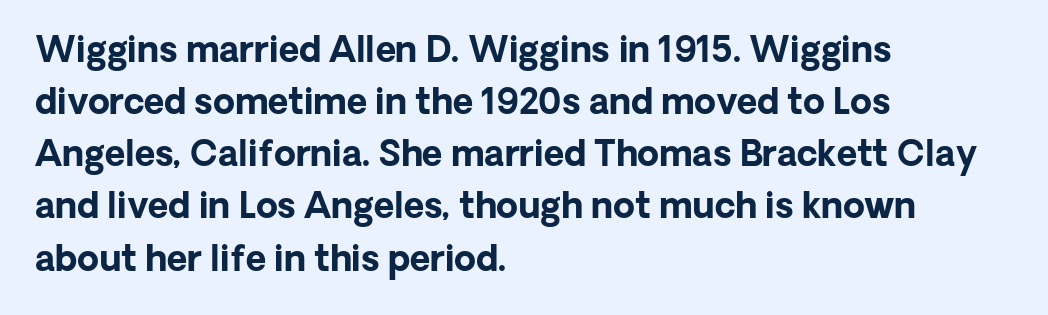
The text block is weighted toward the left margin, trailing off unevenly rightward. What's the leading like? Ordinary, nothing unusual. The letters sit at their default tracking, neither squeezed nor spread. Strong, thick strokes mark this as bold type.
